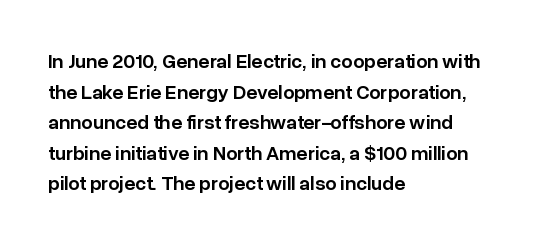
This rendering features lettering with no underline. Students, observe: this is what conventionally led text looks like. Students, note that the glyphs here touch the page at normal intervals. The specimen reads as upright at a glance.
